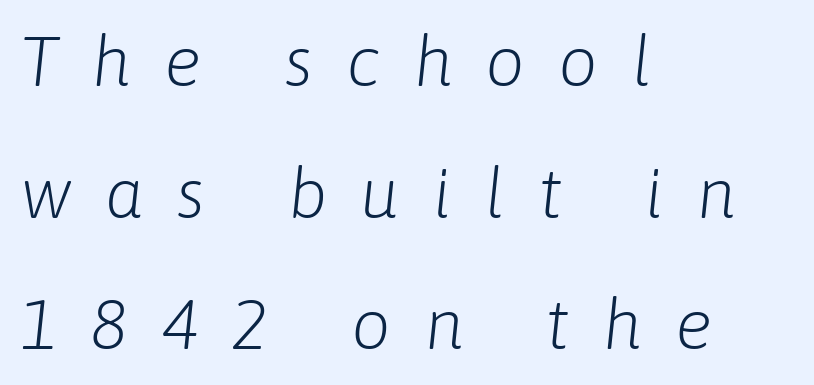
Q: Is the text bold? A: No.
Q: Is the text italic (slanted)? A: Yes, it leans right by about 6 degrees.
Q: Is the text underlined? A: No.
Q: How is the paragraph aligned? A: Left-aligned.
Q: Is the spacing between letters normal or unusually wide? A: Unusually wide.
Q: Width (condensed, normal, or wide)? A: Normal.
Q: Stroke contrast? A: Low.
Q: x-height? A: Medium.
Q: Monospaced? A: No.
